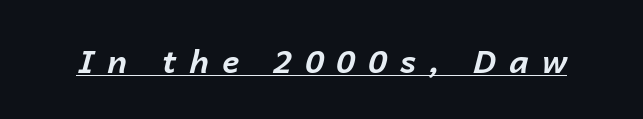
{"italic": "yes", "lean": "right", "slant_degrees": 14, "bold": "yes", "weight": "bold", "width": "normal", "stroke_contrast": "low", "x_height": "medium", "monospaced": "no", "underline": "yes", "letter_spacing": "wide", "letter_spacing_em": 0.41, "glyph_px": 32}
